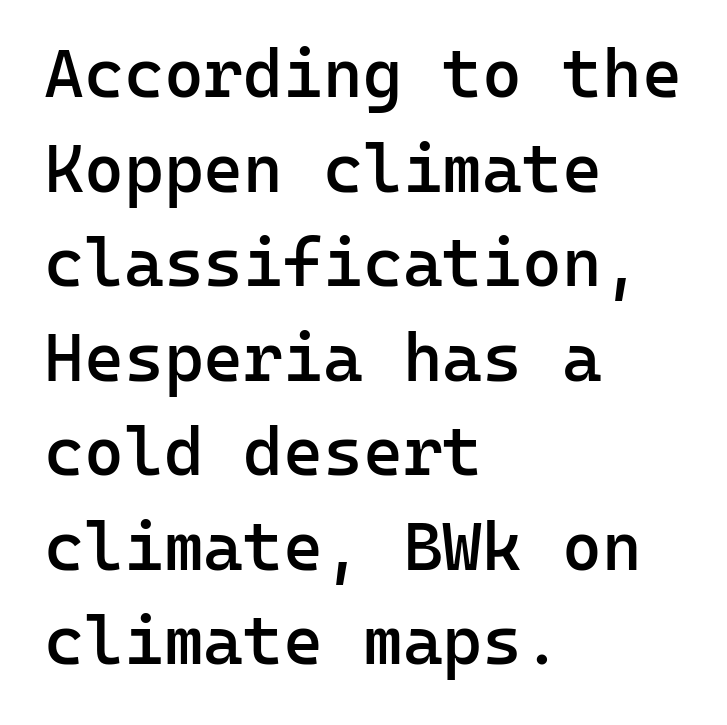
The image shows 68 px semibold sans-serif type, upright, monospaced; set left-aligned, normal line spacing (1.39x), normal letter spacing, not underlined; low stroke contrast and a medium x-height.
